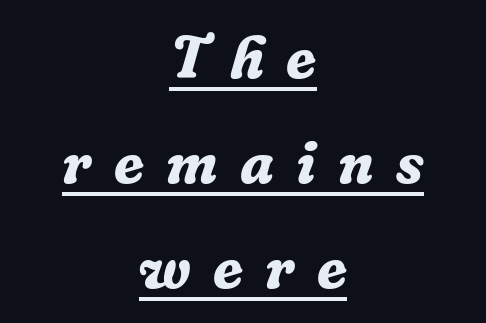
Classification — serif. A centered setting, common on invitations and titles, is used for this passage. The font is running at its bold setting. This rendering widens character spacing well past its baseline value. Is this a fixed-width face? No — the glyphs have proportional, varying widths.
